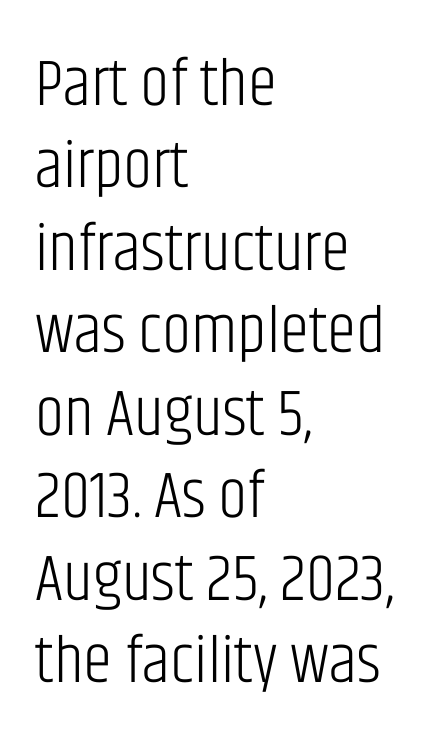
The image shows 66 px light, condensed sans-serif type, upright; set left-aligned, normal line spacing (1.25x), normal letter spacing, not underlined; low stroke contrast and a large x-height.
